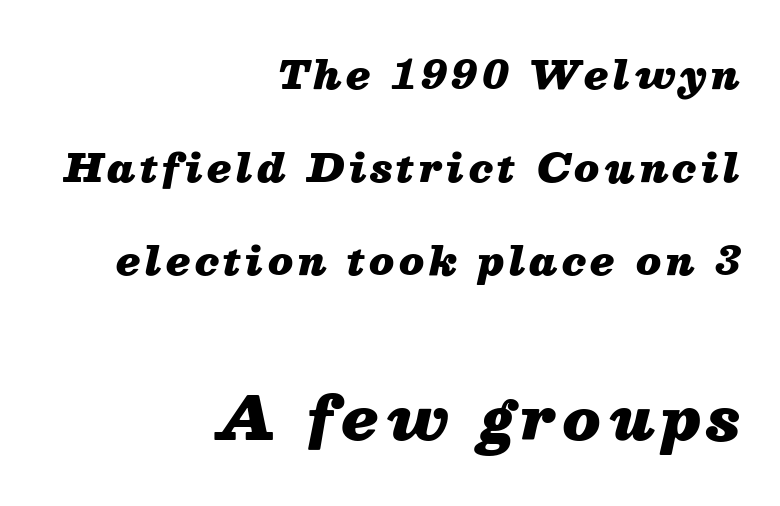
Q: Is the text bold? A: Yes.
Q: Is the text italic (slanted)? A: Yes, it leans right by about 13 degrees.
Q: Is the text underlined? A: No.
Q: How is the paragraph aligned? A: Right-aligned.
Q: Is the spacing between lines tight, normal or loose? A: Loose.
Q: Which block of text is set in a larger size, the first (top) or the second (bottom)? A: The second (bottom) one.
Q: Width (condensed, normal, or wide)? A: Normal.
Q: Stroke contrast? A: Medium.
Q: x-height? A: Medium.
Q: Monospaced? A: No.
